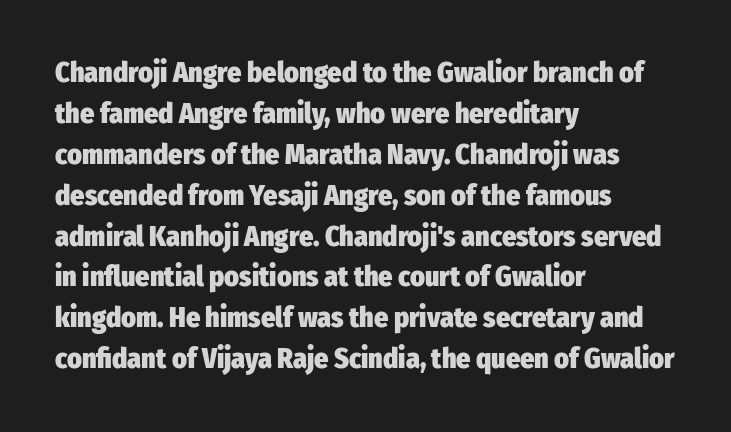
The image shows 28 px heavy, condensed sans-serif type, upright; set left-aligned, normal line spacing (1.46x), normal letter spacing, not underlined; low stroke contrast and a medium x-height.
